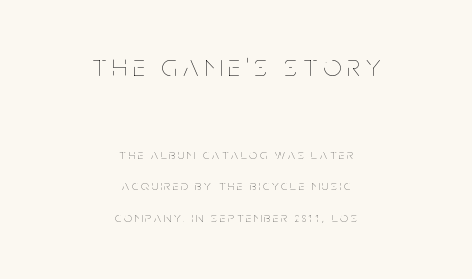
Q: Is the text bold? A: No.
Q: Is the text italic (slanted)? A: No, it is upright.
Q: Is the text underlined? A: No.
Q: How is the paragraph aligned? A: Centered.
Q: Is the spacing between letters normal or unusually wide? A: Unusually wide.
Q: Is the spacing between lines tight, normal or loose? A: Loose.
Q: Which block of text is set in a larger size, the first (top) or the second (bottom)? A: The first (top) one.
Q: Width (condensed, normal, or wide)? A: Condensed.
Q: Stroke contrast? A: Low.
Q: x-height? A: Large.
Q: Monospaced? A: No.
